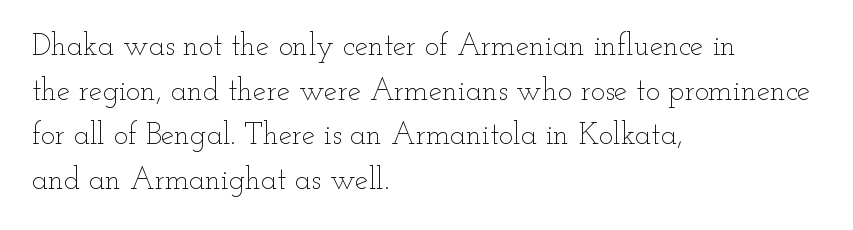
Q: Is the text bold? A: No.
Q: Is the text italic (slanted)? A: No, it is upright.
Q: Is the text underlined? A: No.
Q: How is the paragraph aligned? A: Left-aligned.
Q: Is the spacing between letters normal or unusually wide? A: Normal.
Q: Is the spacing between lines tight, normal or loose? A: Normal.
Q: Width (condensed, normal, or wide)? A: Wide.
Q: Stroke contrast? A: Low.
Q: x-height? A: Small.
Q: Monospaced? A: No.
